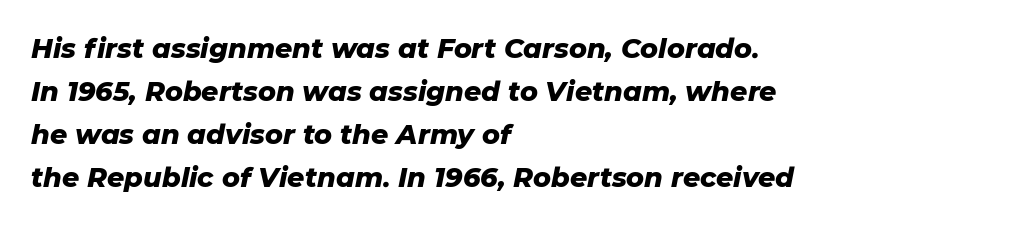
Lines of text with bare space underneath. Heft: maximum for text — a bold. In terms of posture, this sample is oblique. A classic flush-left, rag-right setting is used for this passage. Honestly, the letter spacing is just normal — you wouldn't notice it.
